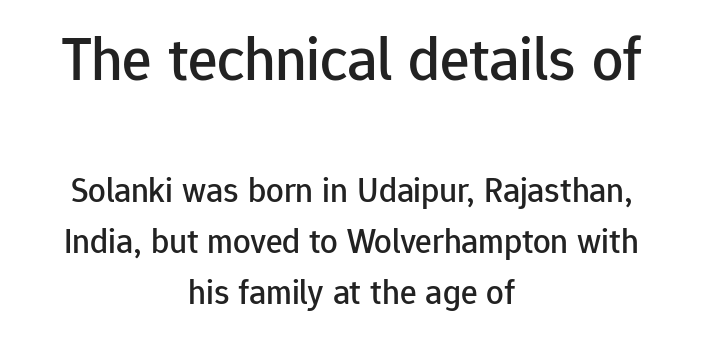
{"serif": "no", "italic": "no", "width": "normal", "stroke_contrast": "low", "x_height": "medium", "monospaced": "no", "underline": "no", "align": "center", "line_spacing": "normal", "line_spacing_ratio": 1.46, "letter_spacing": "normal", "letter_spacing_em": 0.0, "larger_block": "first", "size_ratio": 1.77, "glyph_px": 62}
